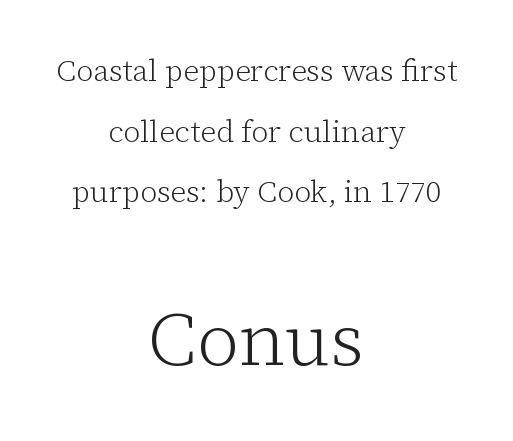
The rendering uses natural spacing where letterforms have individual widths. The designer gave the closing block more size than the opening block. Horizontally, the lines are justified to the midpoint only. A typesetter would call this leading open, well beyond the default. Check the space under the baseline: it is left empty. Weight class: somewhere from thin through regular.
